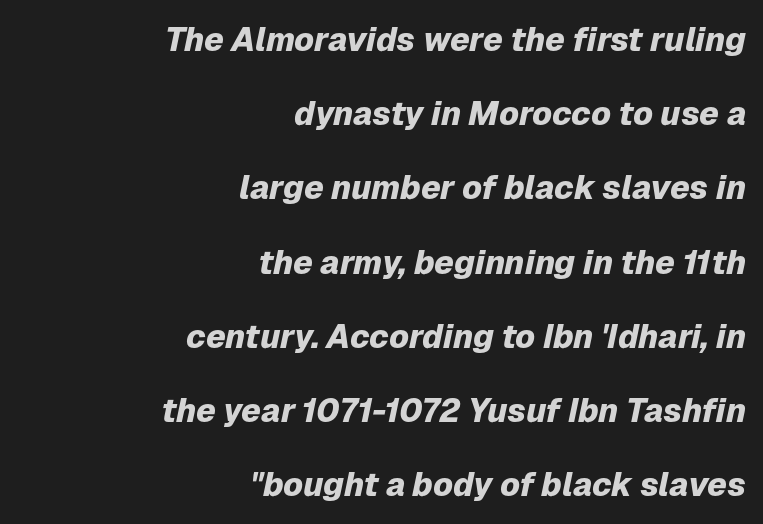
{"italic": "yes", "lean": "right", "slant_degrees": 12, "bold": "yes", "weight": "heavy", "width": "normal", "stroke_contrast": "low", "x_height": "medium", "monospaced": "no", "underline": "no", "align": "right", "line_spacing": "loose", "line_spacing_ratio": 2.25, "letter_spacing": "normal", "letter_spacing_em": 0.0, "glyph_px": 33}
